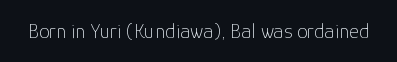
Q: Is the text bold? A: No.
Q: Is the text italic (slanted)? A: No, it is upright.
Q: Is the text underlined? A: No.
Q: Is the spacing between letters normal or unusually wide? A: Normal.
